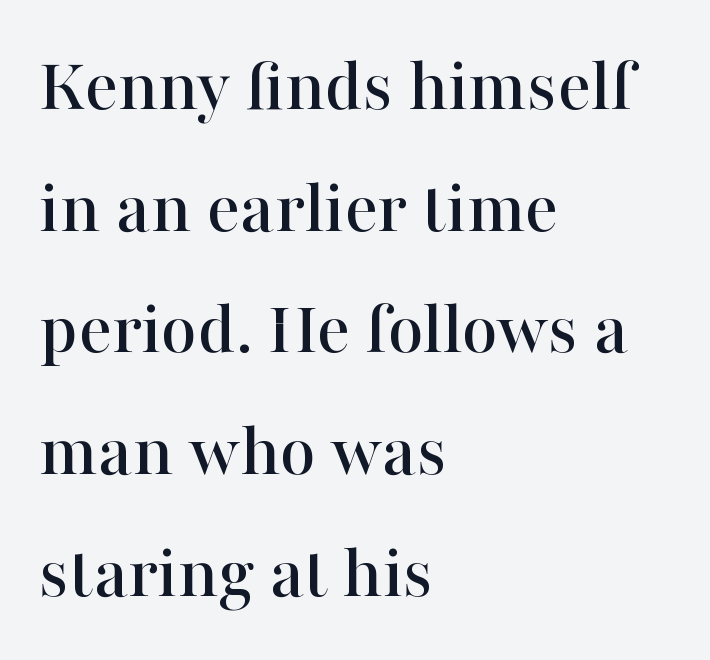
{"serif": "yes", "italic": "no", "width": "normal", "stroke_contrast": "high", "x_height": "medium", "monospaced": "no", "underline": "no", "align": "left", "line_spacing": "normal", "line_spacing_ratio": 1.56, "letter_spacing": "normal", "letter_spacing_em": 0.0, "glyph_px": 78}
